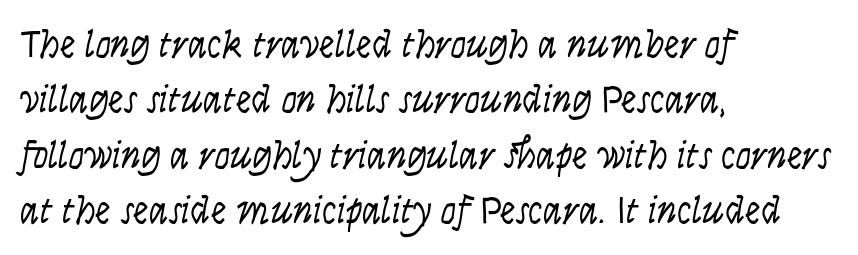
Q: Is the text bold? A: No.
Q: Is the text italic (slanted)? A: Yes.
Q: Is the typeface a serif or a sans-serif typeface? A: Sans-serif.
Q: Is the text underlined? A: No.
Q: How is the paragraph aligned? A: Left-aligned.
Q: Is the spacing between letters normal or unusually wide? A: Normal.
Q: Is the spacing between lines tight, normal or loose? A: Normal.
Q: Width (condensed, normal, or wide)? A: Condensed.
Q: Stroke contrast? A: Low.
Q: x-height? A: Large.
Q: Monospaced? A: No.
